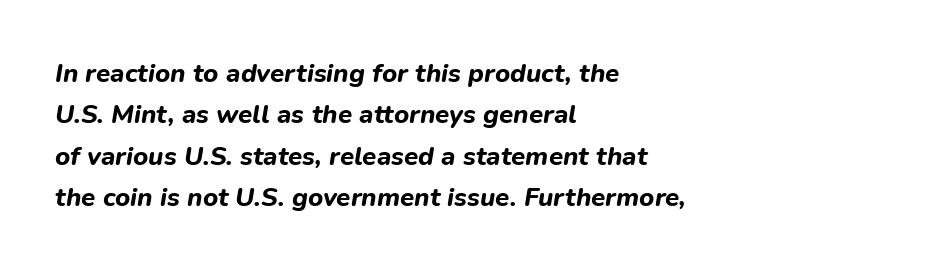
{"italic": "yes", "lean": "right", "slant_degrees": 9, "bold": "yes", "underline": "no", "align": "left", "line_spacing": "normal", "line_spacing_ratio": 1.59, "letter_spacing": "normal", "letter_spacing_em": 0.0, "glyph_px": 26}
